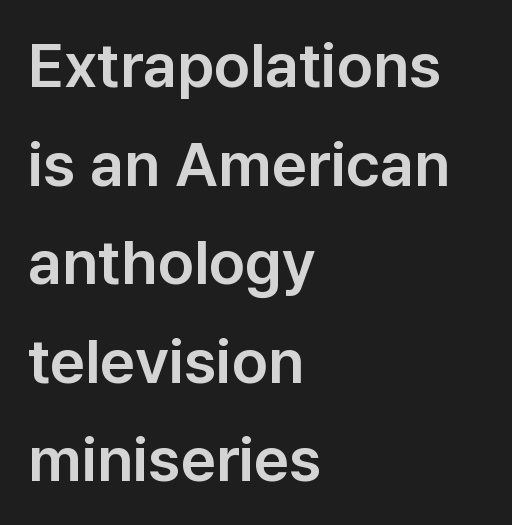
{"serif": "no", "italic": "no", "width": "normal", "stroke_contrast": "low", "x_height": "medium", "monospaced": "no", "underline": "no", "align": "left", "line_spacing": "normal", "line_spacing_ratio": 1.59, "letter_spacing": "normal", "letter_spacing_em": 0.0, "glyph_px": 62}
